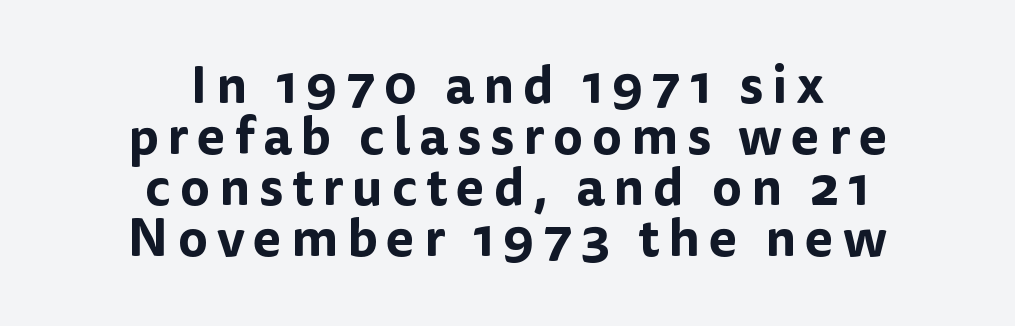
Q: Is the text italic (slanted)? A: No, it is upright.
Q: Is the typeface a serif or a sans-serif typeface? A: Sans-serif.
Q: Is the text underlined? A: No.
Q: How is the paragraph aligned? A: Centered.
Q: Is the spacing between lines tight, normal or loose? A: Tight.
Q: Width (condensed, normal, or wide)? A: Normal.
Q: Stroke contrast? A: Low.
Q: x-height? A: Medium.
Q: Monospaced? A: No.
